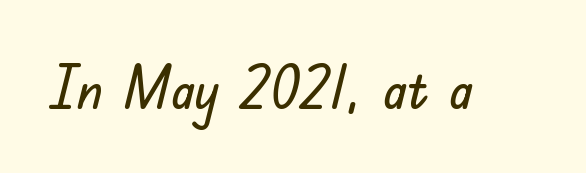
Regarding serifs, this sample does without them. How are the letters spaced? Ordinarily, with no added tracking. Think of a printed novel: that variable character pitch is what you see here. Quick note: underline off.
